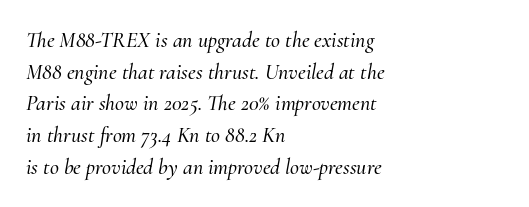
The paragraph has a hard left edge and a soft right edge. Quick note: interline space is typical. Would a proofreader flag this as italicized? Yes. The baseline area is clear. The tracking reads as untouched default to a designer's eye.
